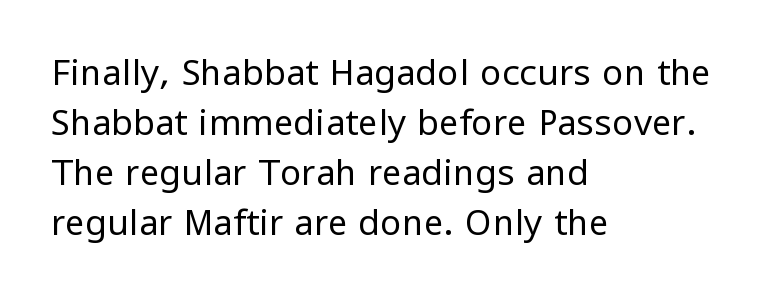
The image shows 35 px regular-weight sans-serif type, upright; set left-aligned, normal line spacing (1.43x), normal letter spacing, not underlined; low stroke contrast and a medium x-height.
